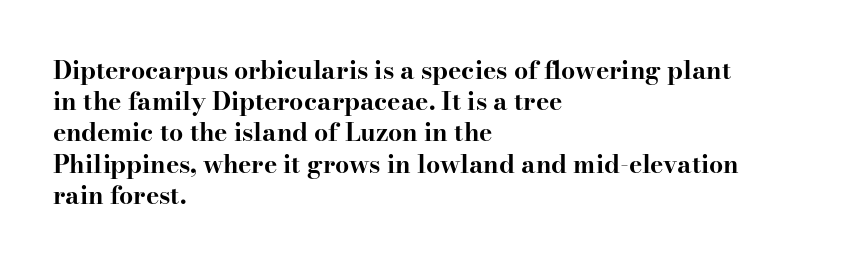
{"italic": "no", "bold": "yes", "underline": "no", "align": "left", "line_spacing": "normal", "line_spacing_ratio": 1.25, "letter_spacing": "normal", "letter_spacing_em": 0.0, "glyph_px": 25}
